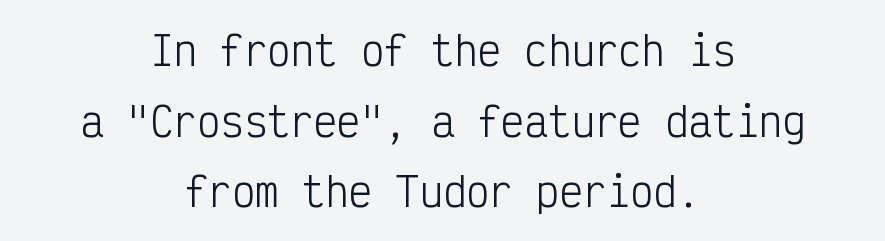
Type style note: lacks serifs. Looks like terminal output: every glyph gets an equal slot. Any mark beneath the type? The region is blank. Italic: no, the glyphs are upright roman. Nobody touched the tracking dial on this one. The cut favours lightness, reaching ordinary text weight at its darkest.
